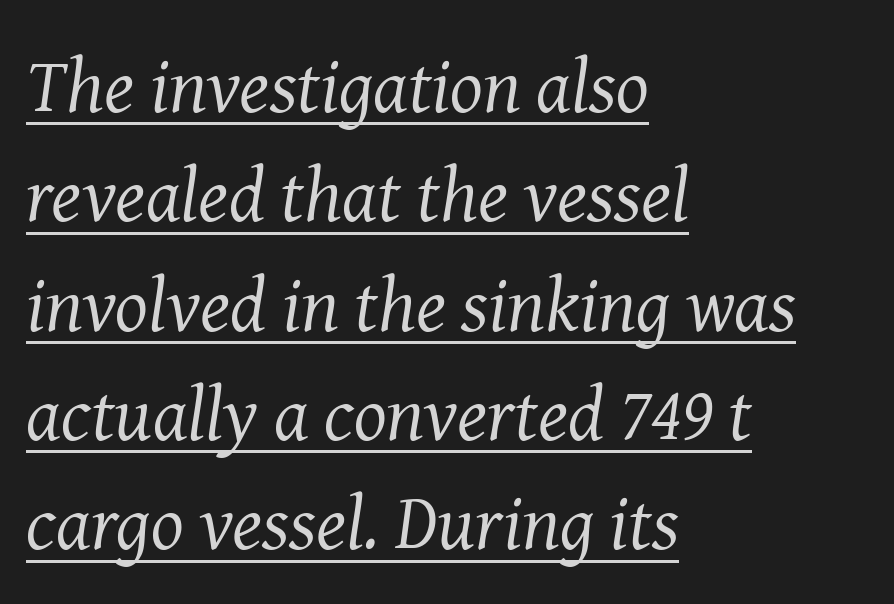
{"serif": "yes", "italic": "yes", "lean": "right", "slant_degrees": 8, "bold": "no", "weight": "regular", "width": "normal", "stroke_contrast": "medium", "x_height": "medium", "monospaced": "no", "underline": "yes", "align": "left", "line_spacing": "normal", "line_spacing_ratio": 1.42, "letter_spacing": "normal", "letter_spacing_em": 0.0, "glyph_px": 77}
